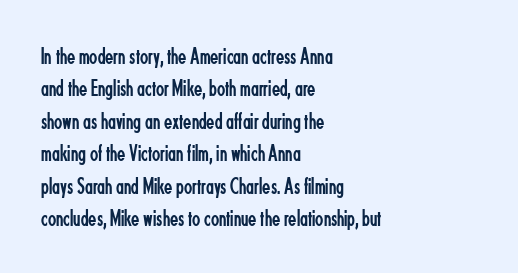
Q: Is the text bold? A: No.
Q: Is the text italic (slanted)? A: No, it is upright.
Q: Is the text underlined? A: No.
Q: How is the paragraph aligned? A: Left-aligned.
Q: Is the spacing between letters normal or unusually wide? A: Normal.
Q: Is the spacing between lines tight, normal or loose? A: Normal.
